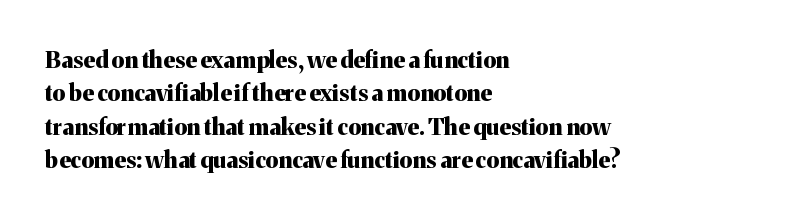
Every letter is thick-stroked: bold, no question. The space directly below the letters is spotless. How would I describe the line gaps? Plain and ordinary. A classic flush-left, rag-right setting is used for this passage. The specimen reads as upright at a glance.
